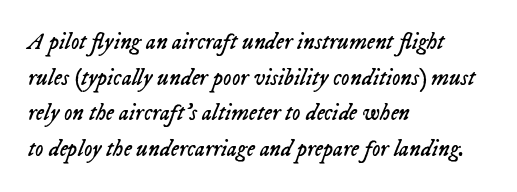
Q: Is the text bold? A: No.
Q: Is the text italic (slanted)? A: Yes, it leans right by about 23 degrees.
Q: Is the text underlined? A: No.
Q: How is the paragraph aligned? A: Left-aligned.
Q: Is the spacing between letters normal or unusually wide? A: Normal.
Q: Is the spacing between lines tight, normal or loose? A: Normal.
